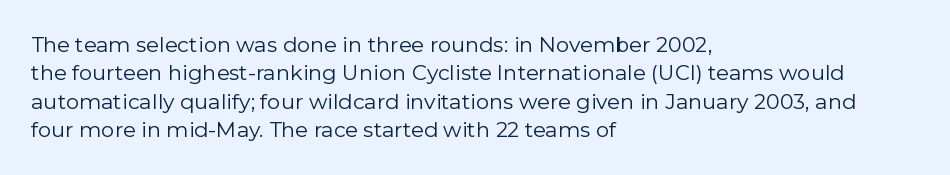
Q: Is the text bold? A: No.
Q: Is the text italic (slanted)? A: No, it is upright.
Q: Is the text underlined? A: No.
Q: How is the paragraph aligned? A: Left-aligned.
Q: Is the spacing between letters normal or unusually wide? A: Normal.
Q: Is the spacing between lines tight, normal or loose? A: Normal.
